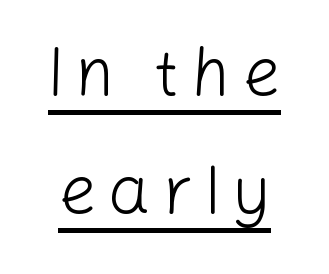
The image shows 67 px light sans-serif type, upright; set centered, line spacing 1.76x, underlined; low stroke contrast and a medium x-height.
